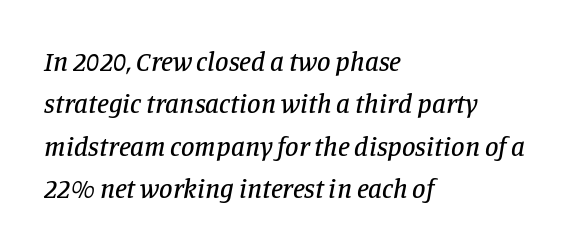
Compared with typical body copy, the letter spacing here is the same. Short and long lines alike share a common starting point at left. Horizontal bands of white between lines are of average thickness. Bare-footed words on every line. The glyphs look as if they've been sheared to an angle.
